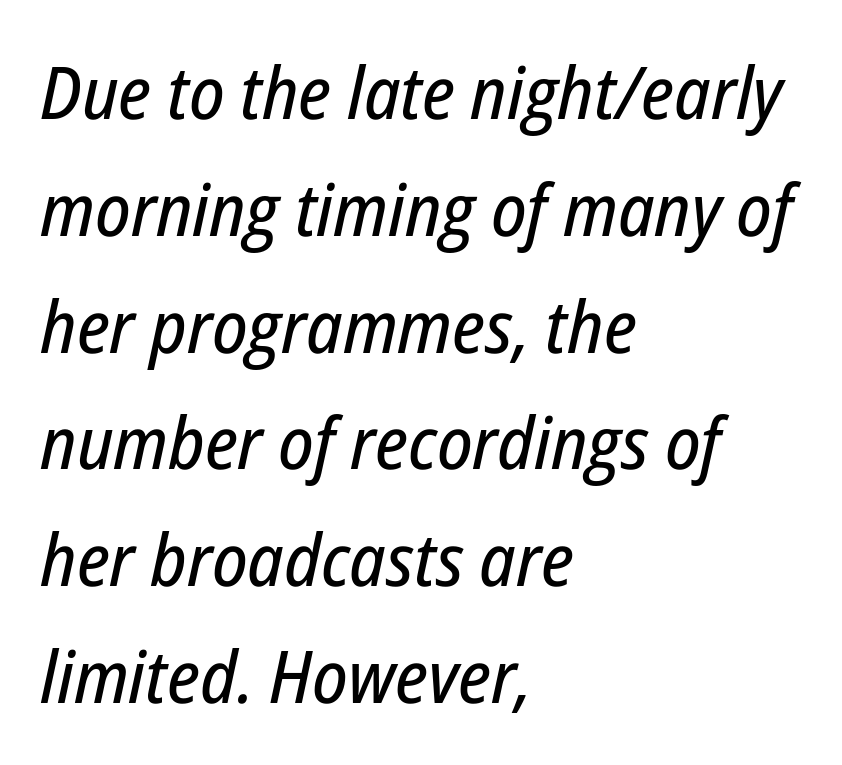
Q: Is the text italic (slanted)? A: Yes, it leans right by about 12 degrees.
Q: Is the text underlined? A: No.
Q: How is the paragraph aligned? A: Left-aligned.
Q: Is the spacing between letters normal or unusually wide? A: Normal.
Q: Is the spacing between lines tight, normal or loose? A: Normal.
Q: Width (condensed, normal, or wide)? A: Condensed.
Q: Stroke contrast? A: Low.
Q: x-height? A: Medium.
Q: Monospaced? A: No.
